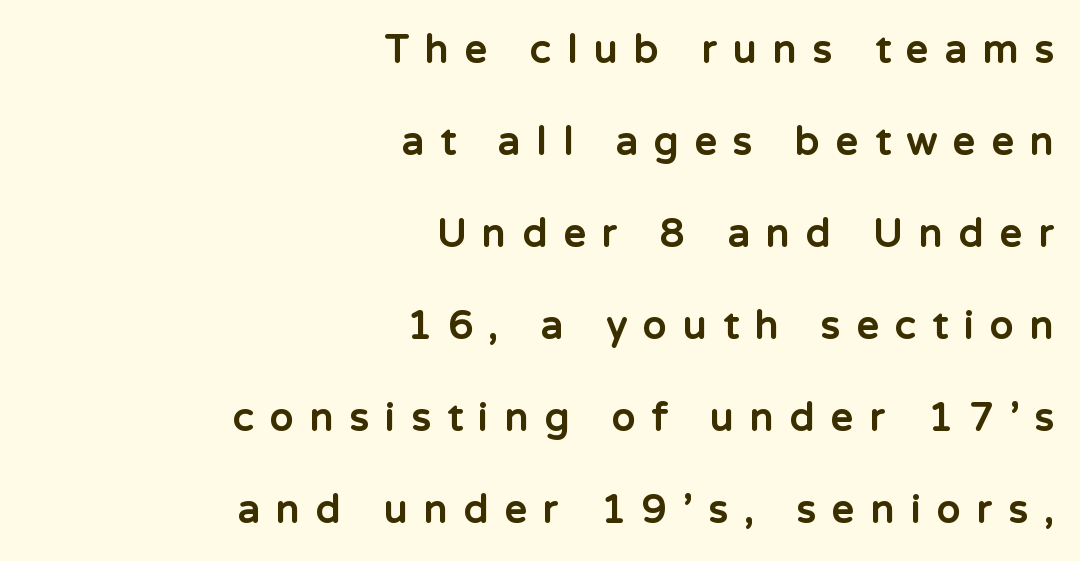
The sample has been set heavy, in full bold. Alignment: flush right. Each letter's strokes conclude bluntly, with no projecting serifs. This sample trades compactness for vertical openness between lines.
